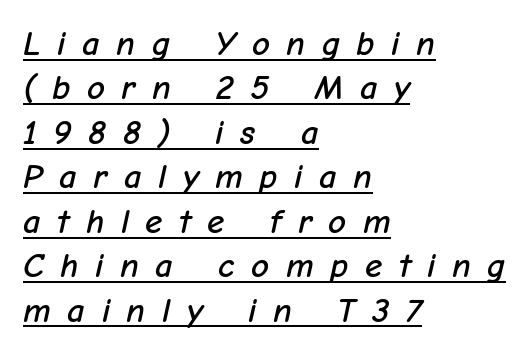
Underline: present. Substantial extra tracking has been applied to these lines. It's the slanting kind of type. The leading is moderate, giving the passage an even texture. Varying glyph widths throughout — classic text-font behaviour.
